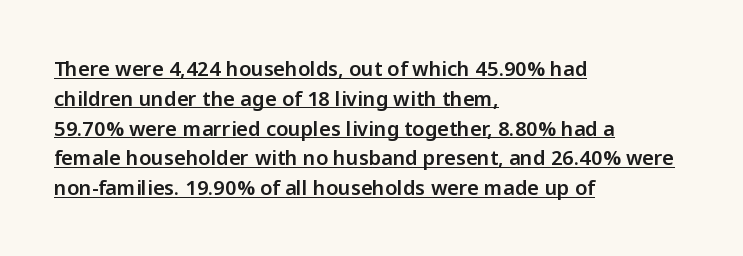
This sample uses plain, unmodified letter spacing. The line-height multiplier appears to be the usual default. The ragged edge is on the right, which tells us the setting is flush left. This sample carries an underscore along the baseline area. Does the lettering tilt? It doesn't — this is upright.
